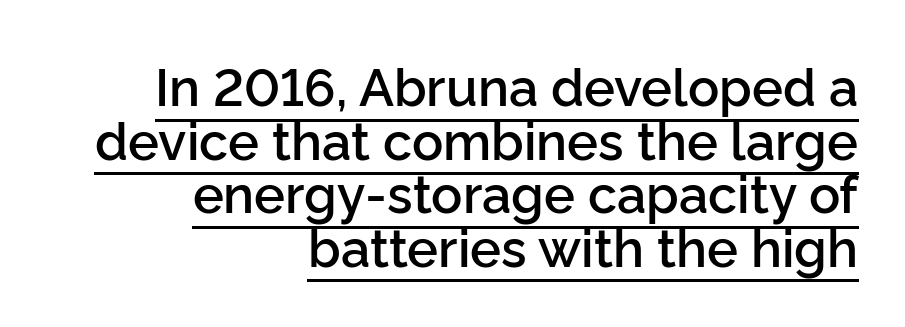
{"serif": "no", "italic": "no", "bold": "semi", "weight": "semibold", "width": "normal", "stroke_contrast": "low", "x_height": "medium", "monospaced": "no", "underline": "yes", "align": "right", "line_spacing": "tight", "line_spacing_ratio": 1.03, "letter_spacing": "normal", "letter_spacing_em": 0.0, "glyph_px": 52}
